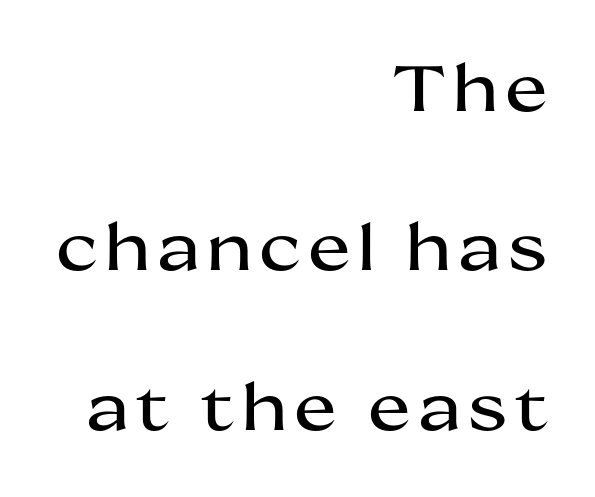
The image shows 64 px wide type, upright; set right-aligned, loose line spacing (2.49x), not underlined; medium stroke contrast and a medium x-height.
